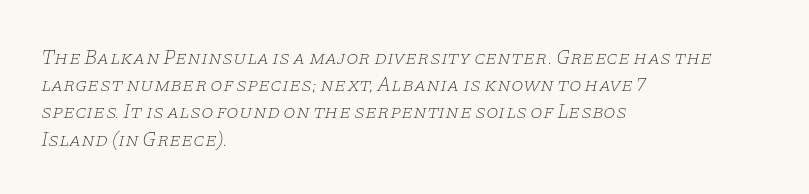
{"italic": "yes", "lean": "right", "slant_degrees": 11, "bold": "no", "underline": "no", "align": "left", "line_spacing": "normal", "line_spacing_ratio": 1.36, "letter_spacing": "normal", "letter_spacing_em": 0.0, "glyph_px": 20}
